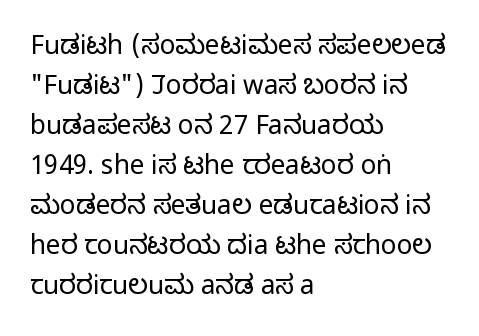
{"italic": "no", "bold": "no", "underline": "no", "align": "left", "line_spacing": "normal", "line_spacing_ratio": 1.54, "letter_spacing": "normal", "letter_spacing_em": 0.0, "glyph_px": 26}
